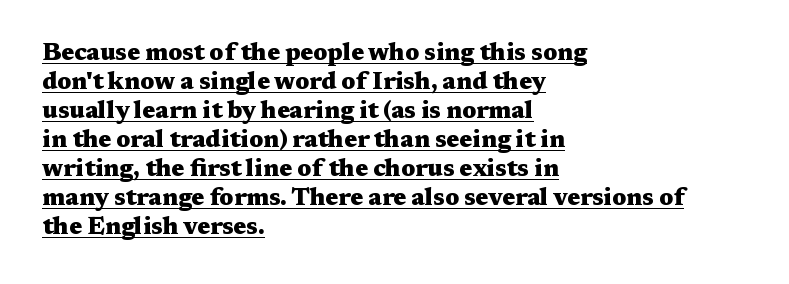
{"italic": "no", "bold": "yes", "underline": "yes", "align": "left", "line_spacing_ratio": 1.21, "letter_spacing": "normal", "letter_spacing_em": 0.0, "glyph_px": 24}
